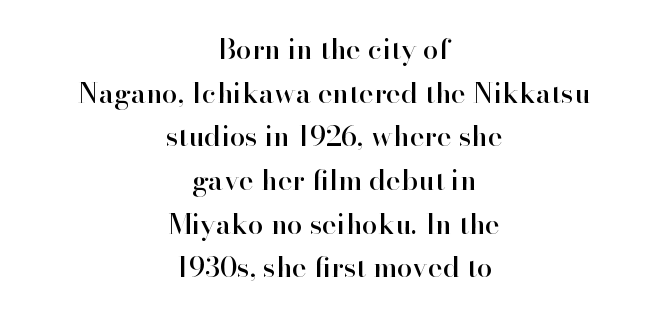
Q: Is the text italic (slanted)? A: No, it is upright.
Q: Is the typeface a serif or a sans-serif typeface? A: Serif.
Q: Is the text underlined? A: No.
Q: How is the paragraph aligned? A: Centered.
Q: Is the spacing between letters normal or unusually wide? A: Normal.
Q: Is the spacing between lines tight, normal or loose? A: Normal.
Q: Width (condensed, normal, or wide)? A: Normal.
Q: Stroke contrast? A: High.
Q: x-height? A: Small.
Q: Monospaced? A: No.
